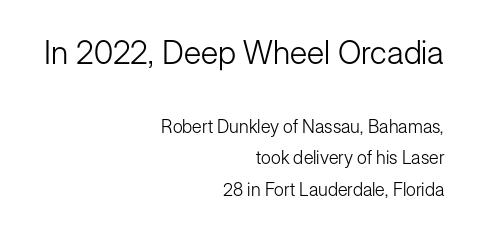
Anything drawn beneath the words? Only blank space. Unlike italic type, these characters show no tilt at all. The font family rendered here belongs to the sans-serif group. Default kerning and tracking; the words read as compact shapes. Proportional: the letters do not fall into vertical columns. If you drew a ruler down the right edge, every line would touch it.
